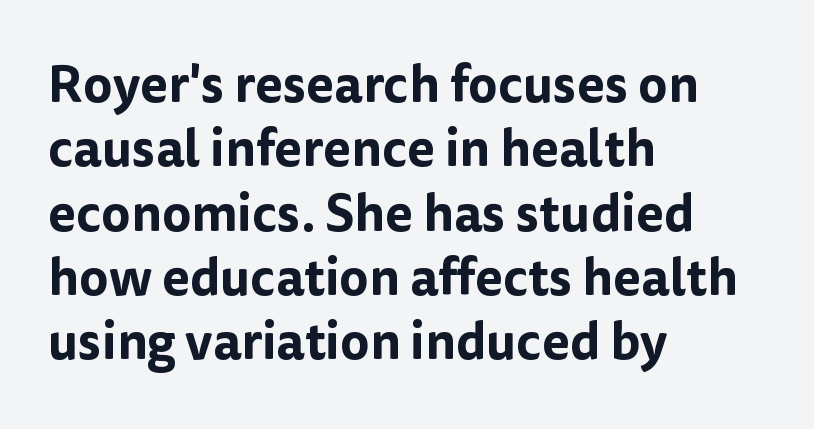
{"serif": "no", "italic": "no", "width": "normal", "stroke_contrast": "low", "x_height": "medium", "monospaced": "no", "underline": "no", "align": "left", "line_spacing": "normal", "line_spacing_ratio": 1.26, "letter_spacing": "normal", "letter_spacing_em": 0.0, "glyph_px": 51}
